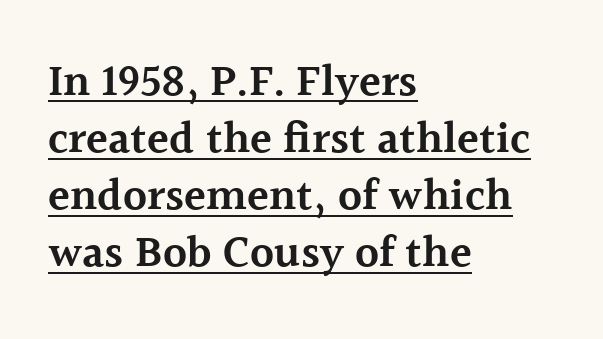
{"serif": "yes", "italic": "no", "bold": "semi", "weight": "semibold", "width": "normal", "x_height": "medium", "monospaced": "no", "underline": "yes", "align": "left", "line_spacing": "normal", "line_spacing_ratio": 1.27, "letter_spacing": "normal", "letter_spacing_em": 0.0, "glyph_px": 45}
